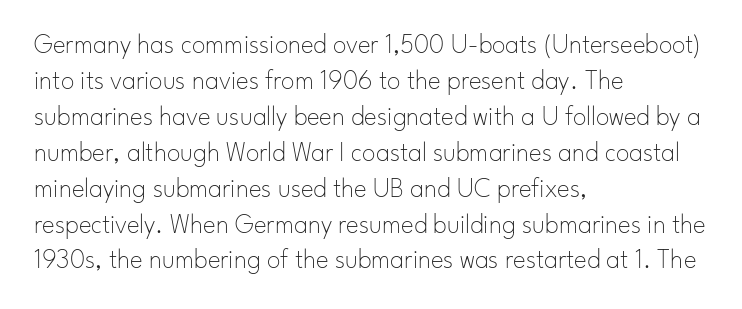
The image shows 27 px text type, upright; set left-aligned, normal line spacing (1.33x), normal letter spacing, not underlined.
